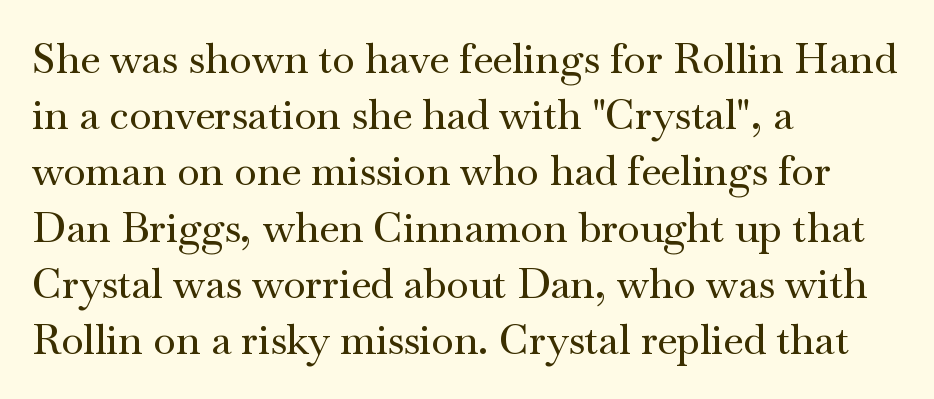
{"serif": "yes", "italic": "no", "width": "wide", "stroke_contrast": "medium", "x_height": "small", "monospaced": "no", "underline": "no", "align": "left", "line_spacing": "normal", "line_spacing_ratio": 1.37, "letter_spacing": "normal", "letter_spacing_em": 0.0, "glyph_px": 41}
